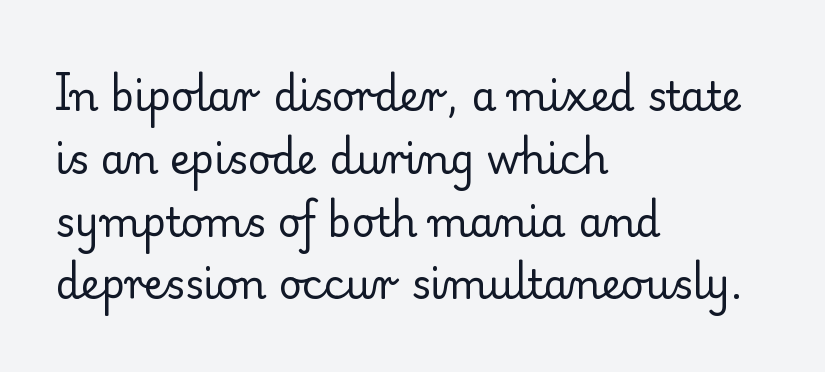
{"serif": "yes", "italic": "no", "bold": "no", "weight": "regular", "width": "normal", "stroke_contrast": "low", "x_height": "small", "monospaced": "no", "underline": "no", "align": "left", "line_spacing": "normal", "line_spacing_ratio": 1.57, "letter_spacing": "normal", "letter_spacing_em": 0.0, "glyph_px": 40}
